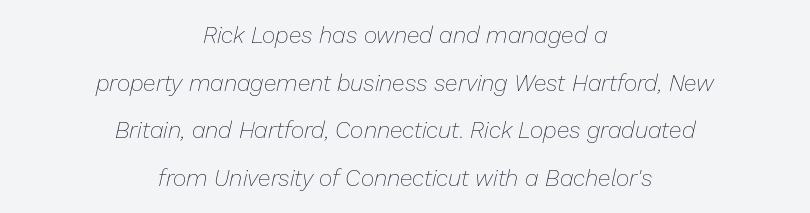
{"italic": "yes", "lean": "right", "slant_degrees": 13, "bold": "no", "underline": "no", "align": "center", "line_spacing": "loose", "line_spacing_ratio": 2.07, "letter_spacing": "normal", "letter_spacing_em": 0.0, "glyph_px": 23}
